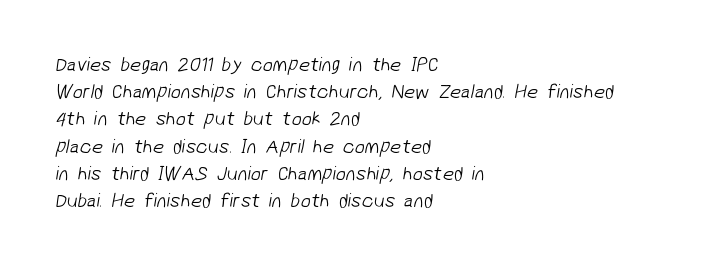
{"bold": "no", "underline": "no", "align": "left", "line_spacing": "normal", "line_spacing_ratio": 1.36, "letter_spacing": "normal", "letter_spacing_em": 0.0, "glyph_px": 20}
